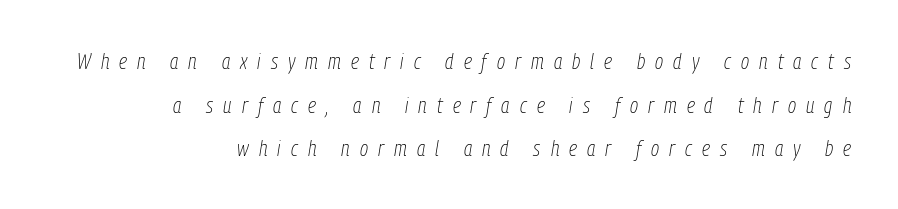
Letter spacing: wide. The passage shown is not underscored anywhere. This rendering uses right alignment, leaving the left contour irregular. Each new line begins a long way beneath the previous one.
